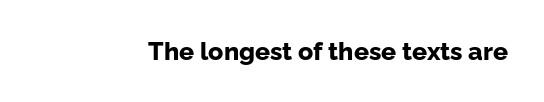
{"italic": "no", "bold": "yes", "underline": "no", "letter_spacing": "normal", "letter_spacing_em": 0.0, "glyph_px": 25}
